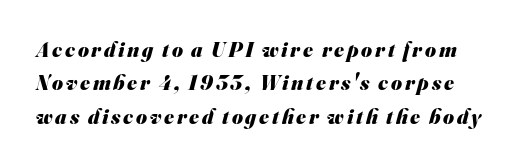
{"bold": "yes", "underline": "no", "line_spacing": "normal", "line_spacing_ratio": 1.59, "glyph_px": 21}
